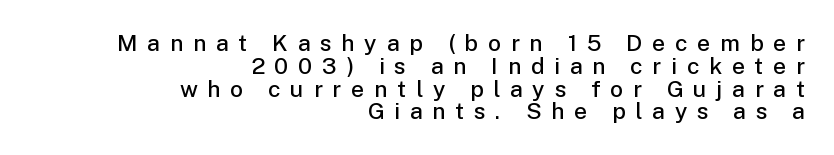
The image shows 23 px text type, upright; set right-aligned, tight line spacing (0.99x), unusually wide letter spacing (+0.42 em), not underlined.
